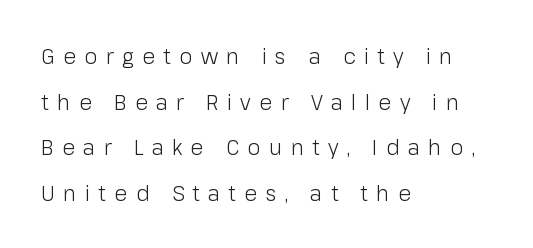
The image shows 21 px text type, upright; set left-aligned, loose line spacing (2.17x), unusually wide letter spacing (+0.4 em), not underlined.
